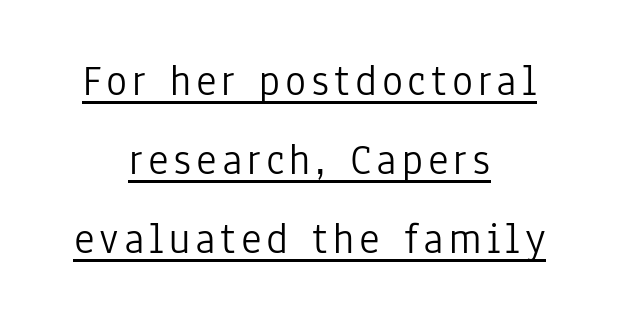
Q: Is the text bold? A: No.
Q: Is the text italic (slanted)? A: No, it is upright.
Q: Is the typeface a serif or a sans-serif typeface? A: Sans-serif.
Q: Is the text underlined? A: Yes.
Q: How is the paragraph aligned? A: Centered.
Q: Width (condensed, normal, or wide)? A: Condensed.
Q: Stroke contrast? A: Low.
Q: x-height? A: Medium.
Q: Monospaced? A: No.
